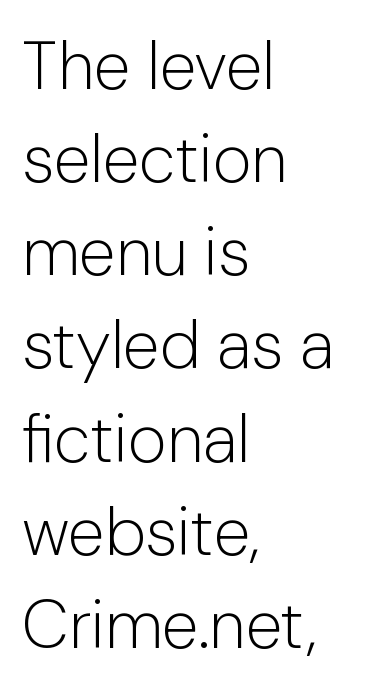
{"serif": "no", "italic": "no", "bold": "no", "weight": "light", "width": "normal", "stroke_contrast": "low", "x_height": "medium", "monospaced": "no", "underline": "no", "align": "left", "line_spacing": "normal", "line_spacing_ratio": 1.39, "letter_spacing": "normal", "letter_spacing_em": 0.0, "glyph_px": 67}
